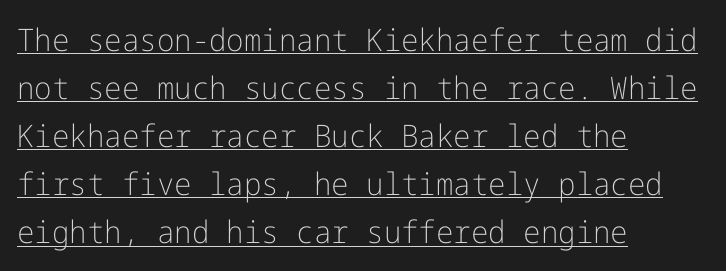
{"serif": "no", "italic": "no", "bold": "no", "weight": "light", "width": "normal", "stroke_contrast": "low", "x_height": "medium", "underline": "yes", "align": "left", "line_spacing": "normal", "line_spacing_ratio": 1.55, "letter_spacing": "normal", "letter_spacing_em": 0.0, "glyph_px": 31}
